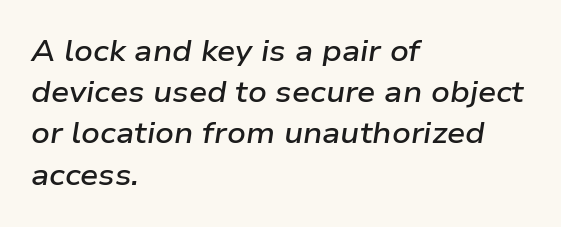
{"italic": "yes", "lean": "right", "slant_degrees": 9, "bold": "semi", "weight": "semibold", "width": "wide", "stroke_contrast": "low", "x_height": "medium", "monospaced": "no", "underline": "no", "align": "left", "line_spacing": "normal", "line_spacing_ratio": 1.42, "letter_spacing": "normal", "letter_spacing_em": 0.0, "glyph_px": 29}
